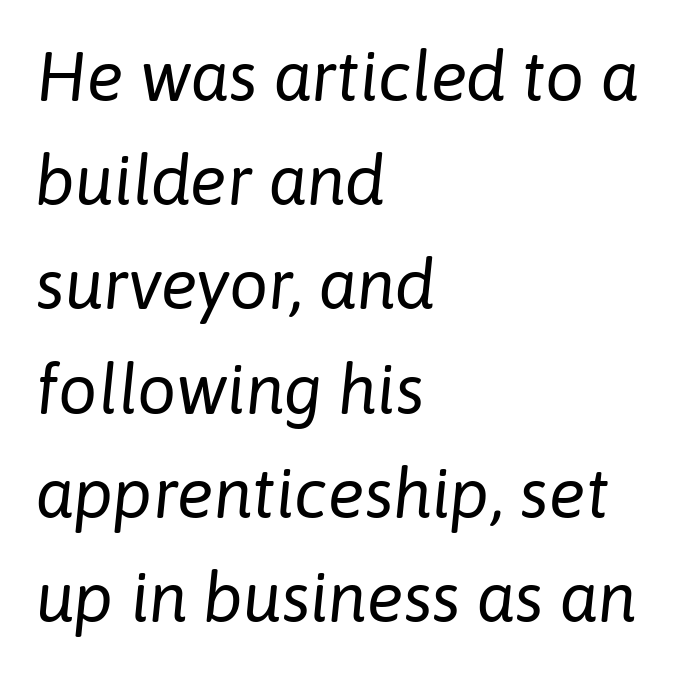
Compared with ordinary roman type, these characters are visibly tilted. Think of a printed novel: that variable character pitch is what you see here. A light-to-regular cut is what we see here. Default kerning and tracking; the words read as compact shapes. Leading: standard.
